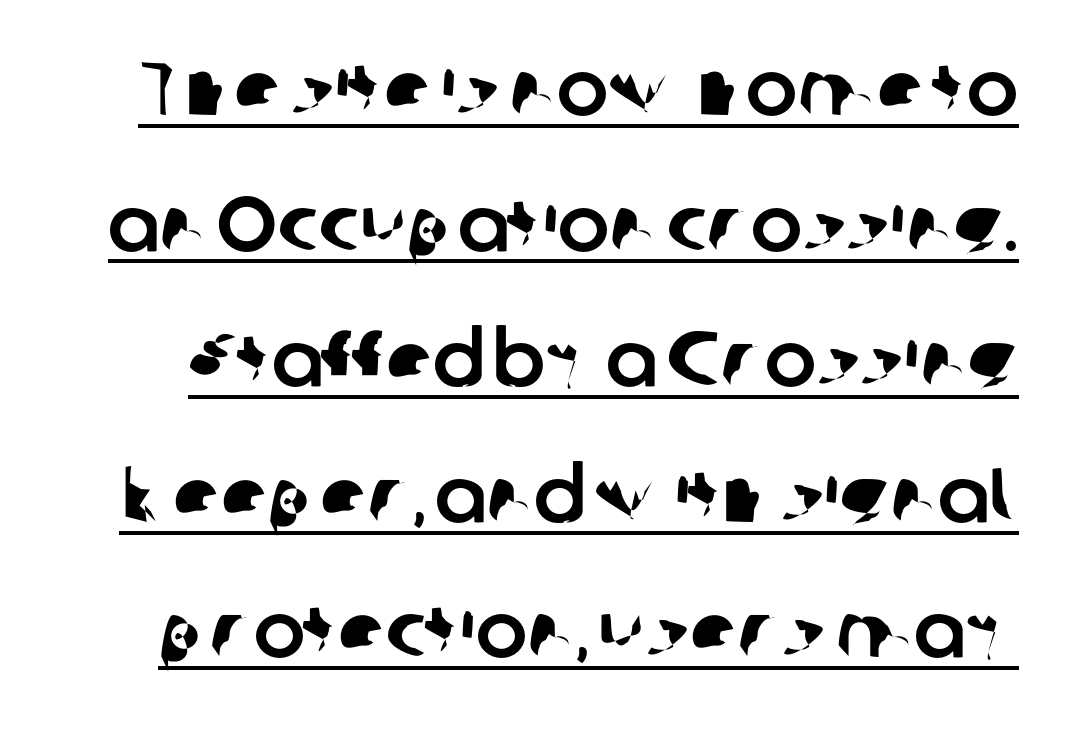
Varying glyph widths throughout — classic text-font behaviour. This sample uses a sans-serif face. Students, note that the glyphs here touch the page at normal intervals. The typesetter has applied underlining to the passage shown.
